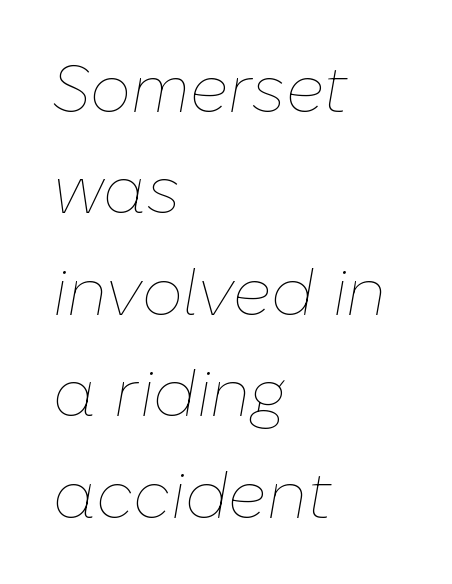
Bold? No — there's no thickening of the strokes. Type without underlining. In terms of posture, this sample is oblique. A classic flush-left, rag-right setting is used for this passage. This rendering leaves character spacing at its baseline value. Character widths vary here, with narrow letters taking less room than wide ones.
